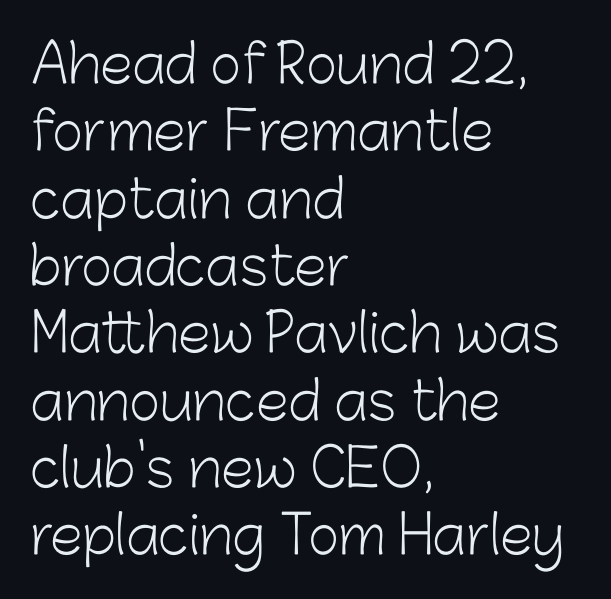
{"serif": "no", "italic": "no", "bold": "no", "weight": "light", "width": "normal", "stroke_contrast": "low", "x_height": "medium", "monospaced": "no", "underline": "no", "align": "left", "line_spacing": "normal", "line_spacing_ratio": 1.27, "letter_spacing": "normal", "letter_spacing_em": 0.0, "glyph_px": 53}
